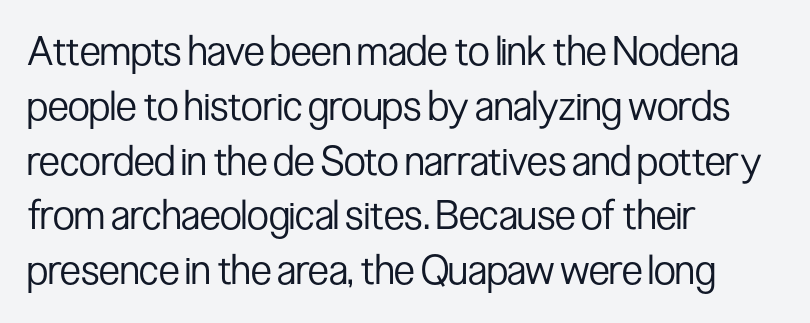
The image shows 40 px regular-weight, condensed sans-serif type, upright; set left-aligned, normal line spacing (1.37x), normal letter spacing, not underlined; low stroke contrast and a medium x-height.
